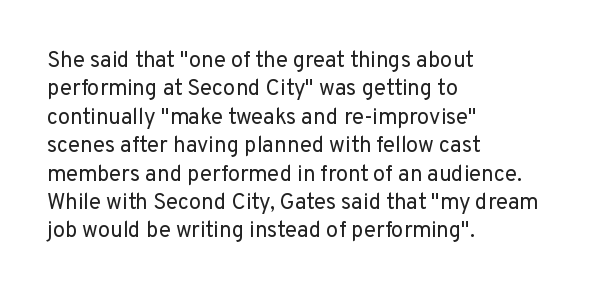
Rule under the text: the space is simply empty. Honestly, the letter spacing is just normal — you wouldn't notice it. The font's upright variant was chosen for this text. The strokes are not fattened; the text isn't bold. Layout note: lines flush left. The designer left line spacing at the default.
